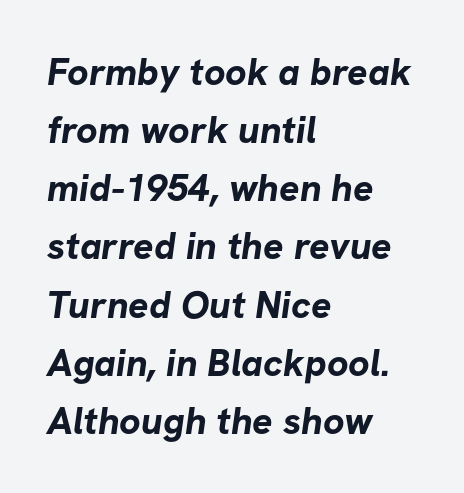
The type family on display is of the sans-serif kind. The line-height multiplier appears to be the usual default. Heavy-handed strokes throughout: this text is bold. Spacing between characters is what you'd get straight out of the box. Varying glyph widths throughout — classic text-font behaviour.
